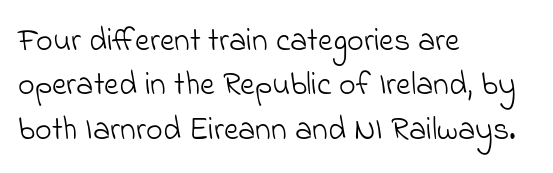
This sample uses a sans-serif face. Summary of weight: not heavy and not bold. Descenders hang freely into open space. Students, observe: this is what conventionally led text looks like.
